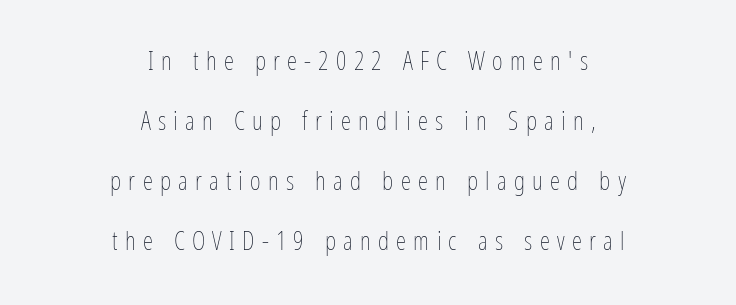
{"italic": "no", "bold": "no", "underline": "no", "align": "center", "line_spacing": "loose", "line_spacing_ratio": 2.31, "letter_spacing": "wide", "letter_spacing_em": 0.28, "glyph_px": 26}
